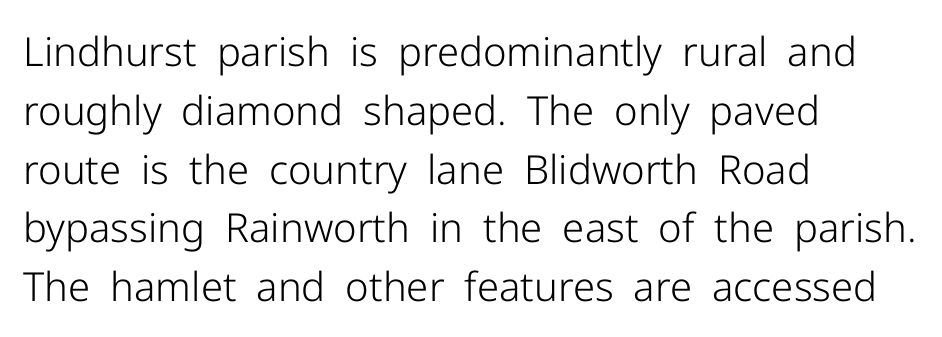
{"serif": "no", "italic": "no", "bold": "no", "weight": "light", "width": "normal", "stroke_contrast": "low", "x_height": "medium", "monospaced": "no", "underline": "no", "align": "left", "line_spacing": "normal", "line_spacing_ratio": 1.47, "letter_spacing": "normal", "letter_spacing_em": 0.0, "glyph_px": 40}
